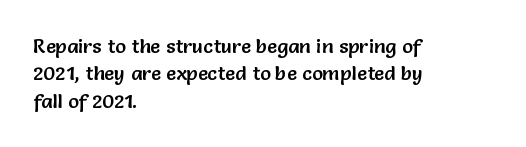
The image shows 20 px text type, upright; set left-aligned, normal line spacing (1.37x), normal letter spacing, not underlined.
